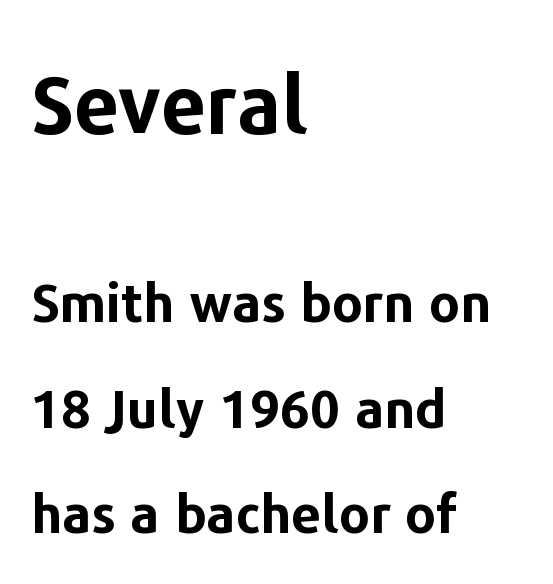
The space directly below the letters is spotless. Typesetter's note: full bold, strokes at maximum text heaviness. Each word holds together tightly as a unit, with standard inter-letter gaps. Visually, the top section dominates because its glyphs are scaled up. Spacing verdict: proportional, widths tailored to each character.
